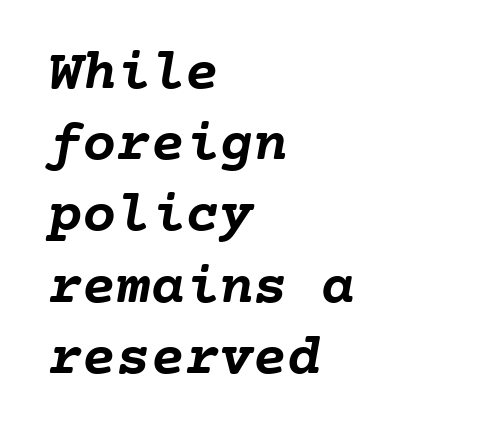
Q: Is the text bold? A: Yes.
Q: Is the text underlined? A: No.
Q: How is the paragraph aligned? A: Left-aligned.
Q: Is the spacing between letters normal or unusually wide? A: Normal.
Q: Is the spacing between lines tight, normal or loose? A: Normal.
Q: Width (condensed, normal, or wide)? A: Normal.
Q: Stroke contrast? A: Low.
Q: x-height? A: Medium.
Q: Monospaced? A: Yes.
